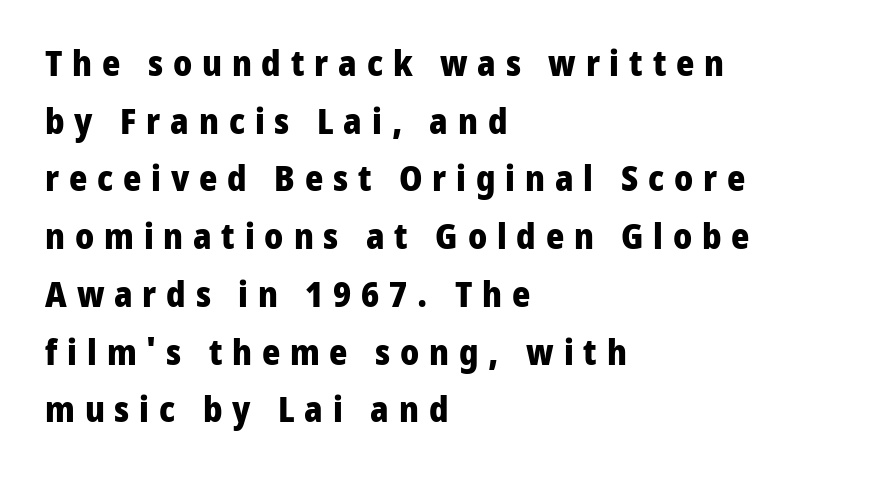
Is this a sans? Yes — the strokes have no serifs. The lines are quadded left. Does the leading feel generous? No, just average. There is plenty of visible air inserted between adjacent glyphs. The passage shown is typed in a proportional face where columns would drift.
